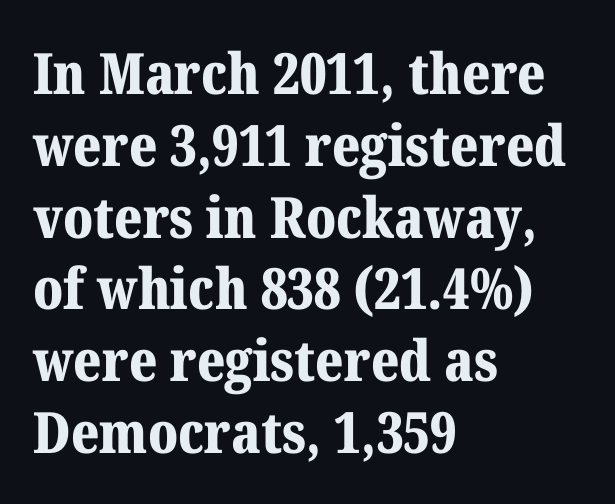
Left-aligned paragraph, ragged on the right. Letter spacing: default. The passage shown is emphatically bold. Think of a printed novel: that variable character pitch is what you see here.
